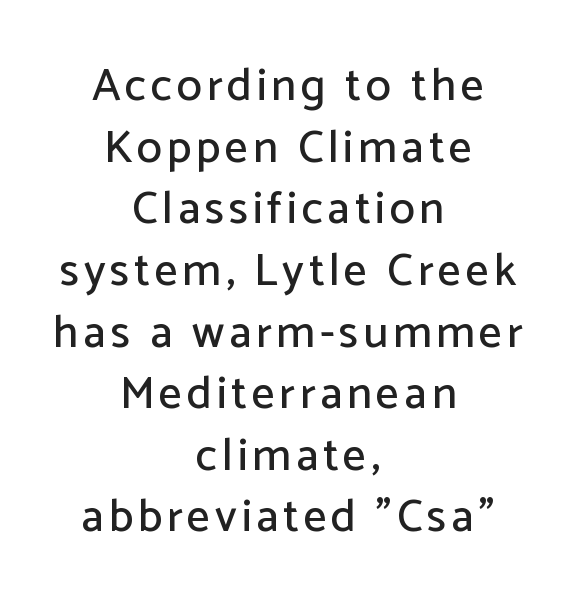
{"serif": "no", "italic": "no", "width": "normal", "stroke_contrast": "low", "x_height": "medium", "monospaced": "no", "underline": "no", "align": "center", "line_spacing": "normal", "line_spacing_ratio": 1.34, "glyph_px": 46}
